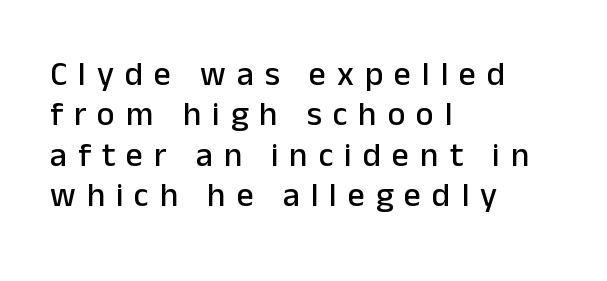
{"serif": "no", "italic": "no", "width": "normal", "stroke_contrast": "low", "x_height": "medium", "monospaced": "no", "underline": "no", "align": "left", "line_spacing_ratio": 1.19, "letter_spacing": "wide", "letter_spacing_em": 0.32, "glyph_px": 34}
